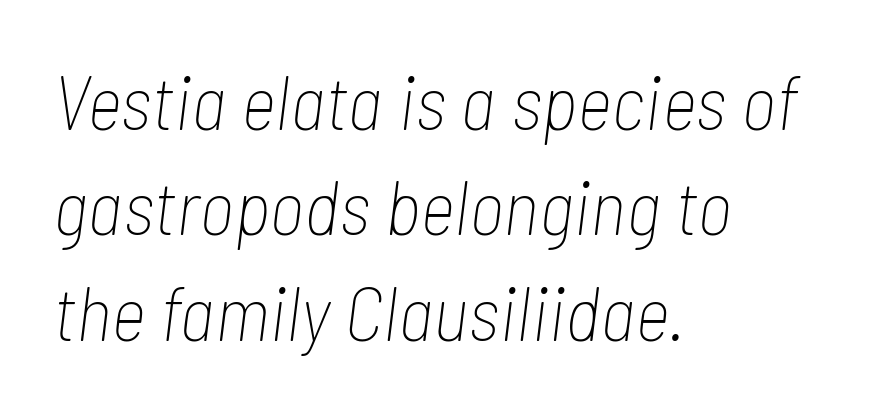
This block has exactly the height ordinary leading produces. The rag falls on the right side of this text block. The specimen omits any rule beneath the text block's lines. Inter-character spacing is left at the font's built-in metrics. Character widths vary here, with narrow letters taking less room than wide ones.
